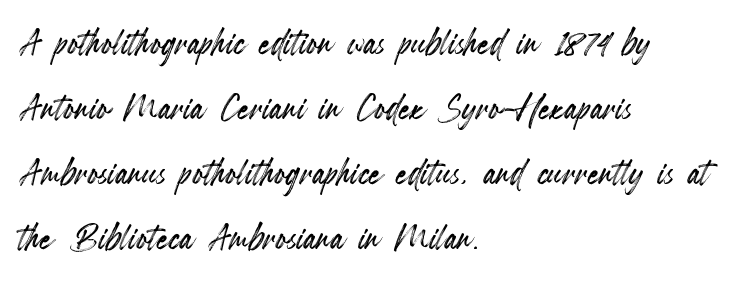
Q: Is the text italic (slanted)? A: Yes.
Q: Is the text underlined? A: No.
Q: How is the paragraph aligned? A: Left-aligned.
Q: Is the spacing between letters normal or unusually wide? A: Normal.
Q: Is the spacing between lines tight, normal or loose? A: Normal.
Q: Width (condensed, normal, or wide)? A: Condensed.
Q: x-height? A: Small.
Q: Monospaced? A: No.
